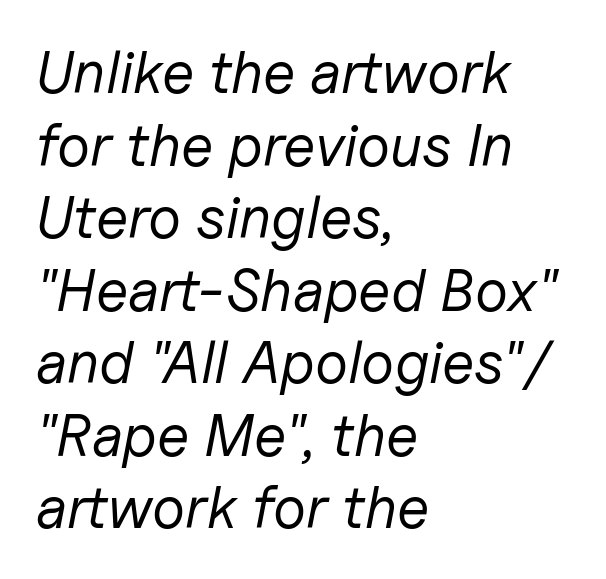
The image shows 59 px regular-weight type, italic (leaning right); set left-aligned, line spacing 1.23x, normal letter spacing, not underlined; low stroke contrast and a medium x-height.
